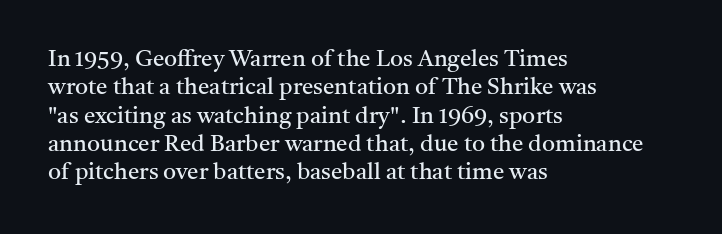
Nobody touched the tracking dial on this one. Visually the block forms a straight wall on the left and a jagged coastline on the right. Posture: upright roman. Beneath every word, the page is bare.
